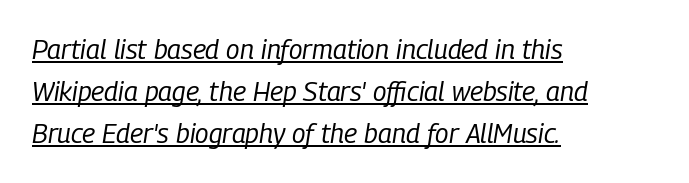
The image shows 27 px text type, italic (leaning right); set left-aligned, normal line spacing (1.56x), normal letter spacing, underlined.
